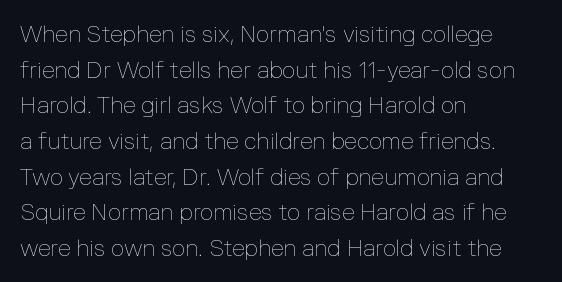
Q: Is the text bold? A: No.
Q: Is the text italic (slanted)? A: No, it is upright.
Q: Is the text underlined? A: No.
Q: How is the paragraph aligned? A: Left-aligned.
Q: Is the spacing between letters normal or unusually wide? A: Normal.
Q: Is the spacing between lines tight, normal or loose? A: Normal.
